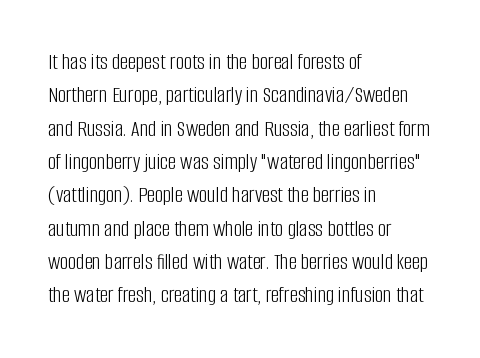
Q: Is the text bold? A: No.
Q: Is the text italic (slanted)? A: No, it is upright.
Q: Is the text underlined? A: No.
Q: How is the paragraph aligned? A: Left-aligned.
Q: Is the spacing between letters normal or unusually wide? A: Normal.
Q: Is the spacing between lines tight, normal or loose? A: Normal.
